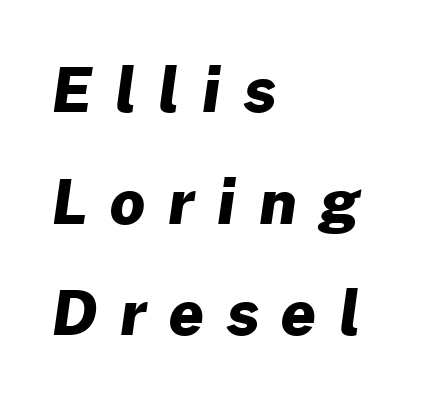
{"serif": "no", "bold": "yes", "weight": "heavy", "width": "normal", "stroke_contrast": "low", "x_height": "medium", "monospaced": "no", "underline": "no", "align": "left", "line_spacing_ratio": 1.83, "letter_spacing": "wide", "letter_spacing_em": 0.38, "glyph_px": 61}
